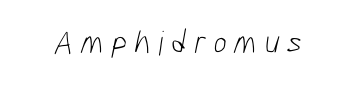
The image shows 33 px light, condensed sans-serif type; set unusually wide letter spacing (+0.21 em), not underlined; low stroke contrast and a medium x-height.
